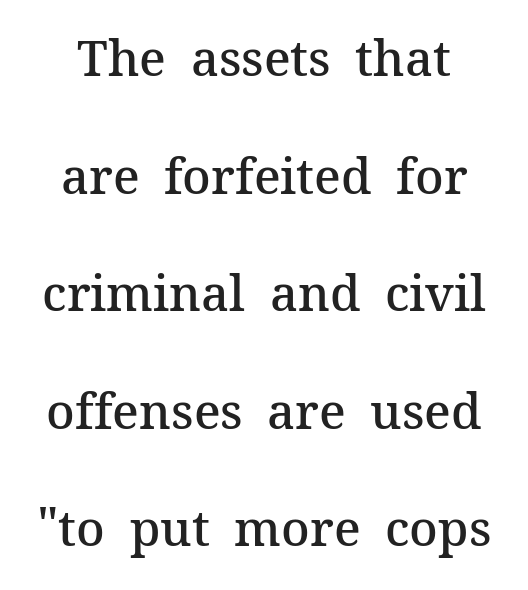
Q: Is the text bold? A: Semi-bold.
Q: Is the text italic (slanted)? A: No, it is upright.
Q: Is the typeface a serif or a sans-serif typeface? A: Serif.
Q: Is the text underlined? A: No.
Q: Is the spacing between letters normal or unusually wide? A: Normal.
Q: Is the spacing between lines tight, normal or loose? A: Loose.
Q: Width (condensed, normal, or wide)? A: Normal.
Q: Stroke contrast? A: Medium.
Q: x-height? A: Medium.
Q: Monospaced? A: No.
